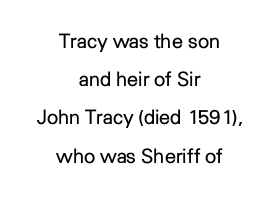
{"italic": "no", "bold": "no", "underline": "no", "align": "center", "line_spacing": "loose", "line_spacing_ratio": 1.91, "letter_spacing": "normal", "letter_spacing_em": 0.0, "glyph_px": 20}
